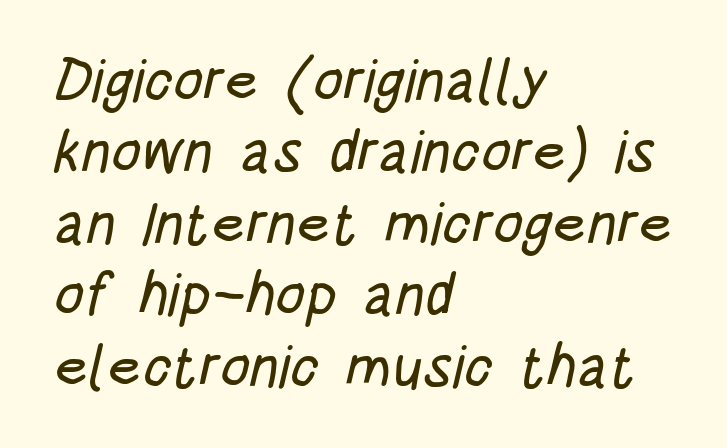
{"serif": "no", "width": "condensed", "stroke_contrast": "low", "x_height": "large", "monospaced": "no", "underline": "no", "align": "left", "line_spacing_ratio": 1.21, "letter_spacing": "normal", "letter_spacing_em": 0.0, "glyph_px": 59}
